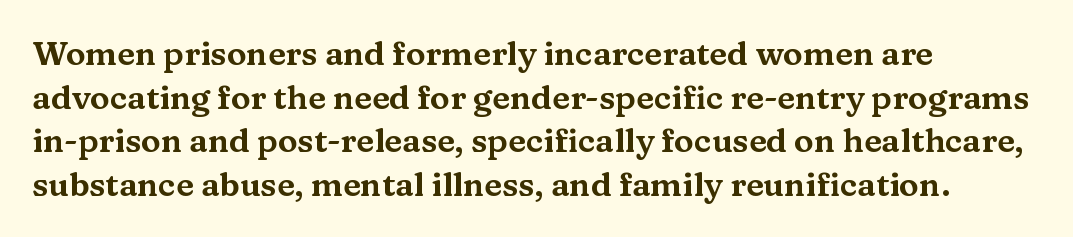
The specimen omits any rule beneath the text block's lines. Regarding serifs, this sample has them. In terms of posture, this sample is upright. Teacher's note: observe the even left margin — that is flush-left alignment. Spacing verdict: proportional, widths tailored to each character. Standard letterfit; no display-style spreading of the glyphs.
